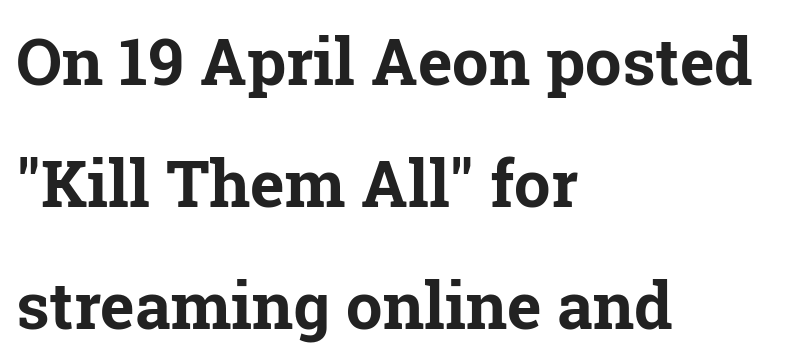
{"serif": "yes", "italic": "no", "bold": "yes", "weight": "bold", "width": "normal", "stroke_contrast": "low", "x_height": "medium", "monospaced": "no", "underline": "no", "align": "left", "line_spacing_ratio": 1.88, "letter_spacing": "normal", "letter_spacing_em": 0.0, "glyph_px": 65}
